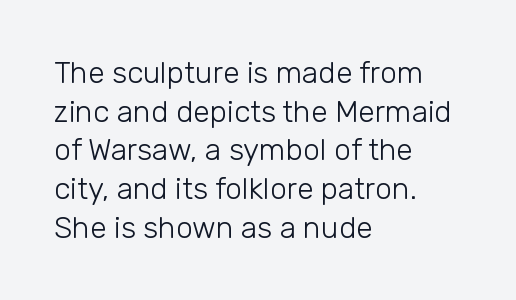
The image shows 30 px light sans-serif type, upright; set left-aligned, normal line spacing (1.29x), normal letter spacing, not underlined; low stroke contrast and a medium x-height.
